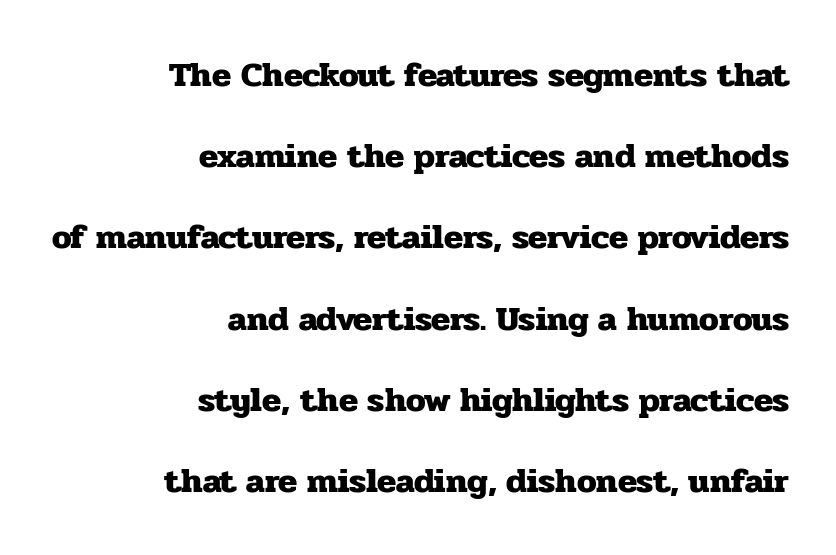
{"serif": "yes", "italic": "no", "bold": "yes", "weight": "heavy", "width": "normal", "stroke_contrast": "low", "x_height": "medium", "monospaced": "no", "underline": "no", "align": "right", "line_spacing": "loose", "line_spacing_ratio": 2.32, "letter_spacing": "normal", "letter_spacing_em": 0.0, "glyph_px": 35}
